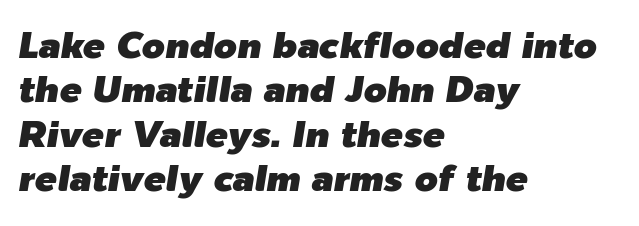
{"italic": "yes", "lean": "right", "slant_degrees": 9, "width": "normal", "stroke_contrast": "low", "x_height": "medium", "monospaced": "no", "underline": "no", "align": "left", "line_spacing_ratio": 1.2, "letter_spacing": "normal", "letter_spacing_em": 0.0, "glyph_px": 37}
